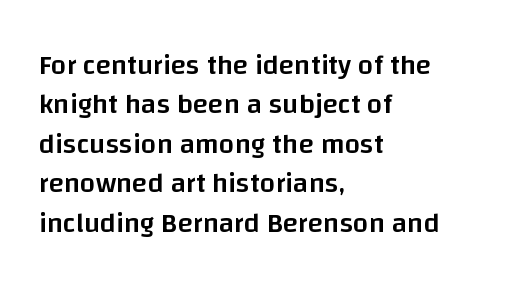
The image shows 28 px semibold sans-serif type, upright; set left-aligned, normal line spacing (1.41x), normal letter spacing, not underlined; low stroke contrast and a large x-height.
